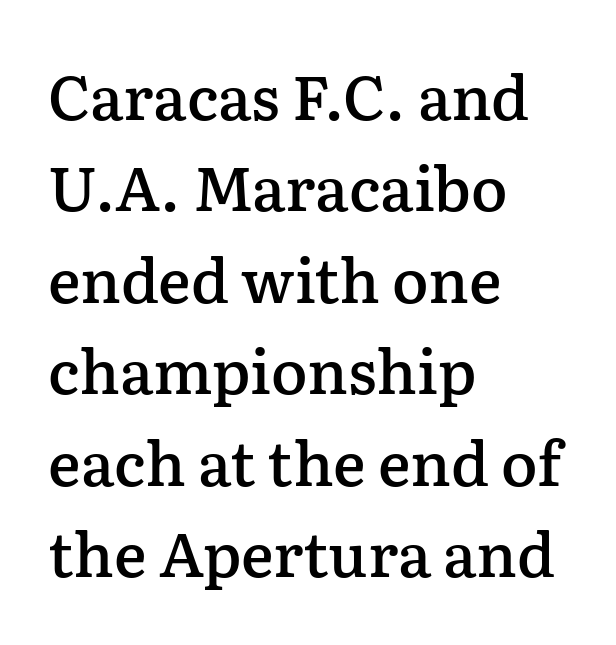
The image shows 61 px semibold serif type, upright; set left-aligned, normal line spacing (1.5x), normal letter spacing, not underlined; low stroke contrast and a medium x-height.
